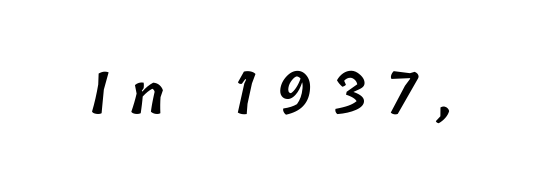
Q: Is the text bold? A: Semi-bold.
Q: Is the text underlined? A: No.
Q: Is the spacing between letters normal or unusually wide? A: Unusually wide.
Q: Width (condensed, normal, or wide)? A: Normal.
Q: Stroke contrast? A: Low.
Q: x-height? A: Medium.
Q: Monospaced? A: No.
